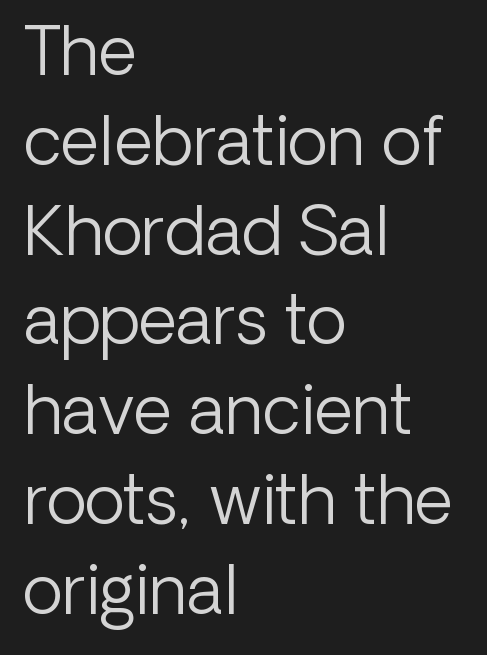
Q: Is the text bold? A: No.
Q: Is the text italic (slanted)? A: No, it is upright.
Q: Is the typeface a serif or a sans-serif typeface? A: Sans-serif.
Q: Is the text underlined? A: No.
Q: How is the paragraph aligned? A: Left-aligned.
Q: Is the spacing between letters normal or unusually wide? A: Normal.
Q: Is the spacing between lines tight, normal or loose? A: Normal.
Q: Width (condensed, normal, or wide)? A: Normal.
Q: Stroke contrast? A: Low.
Q: x-height? A: Medium.
Q: Monospaced? A: No.
